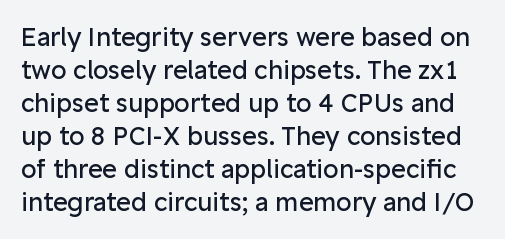
{"italic": "no", "bold": "no", "underline": "no", "line_spacing": "normal", "line_spacing_ratio": 1.32, "letter_spacing": "normal", "letter_spacing_em": 0.0, "glyph_px": 25}
